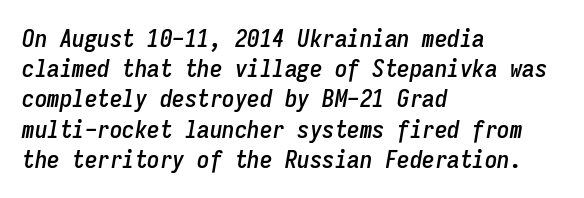
The image shows 25 px text type, italic (leaning right); set left-aligned, line spacing 1.21x, normal letter spacing, not underlined.
